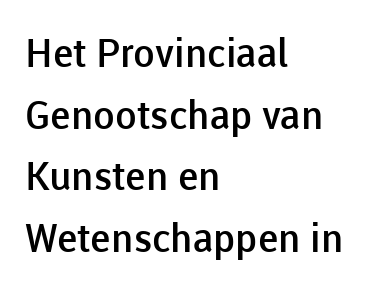
The image shows 40 px semibold sans-serif type, upright; set left-aligned, normal line spacing (1.54x), normal letter spacing, not underlined; low stroke contrast and a medium x-height.
